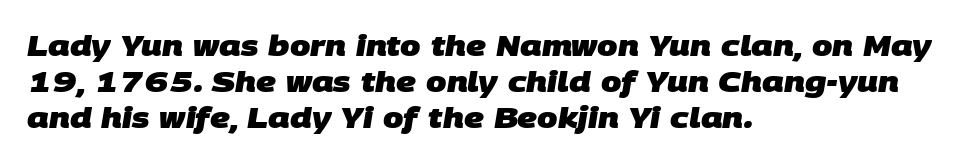
{"serif": "no", "bold": "yes", "weight": "heavy", "width": "normal", "stroke_contrast": "low", "x_height": "large", "monospaced": "no", "underline": "no", "align": "left", "line_spacing_ratio": 1.24, "letter_spacing": "normal", "letter_spacing_em": 0.0, "glyph_px": 29}
